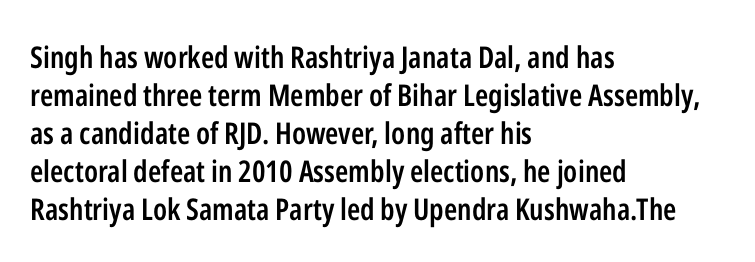
The image shows 30 px semibold, condensed sans-serif type, upright; set left-aligned, normal line spacing (1.27x), normal letter spacing, not underlined; low stroke contrast and a medium x-height.
